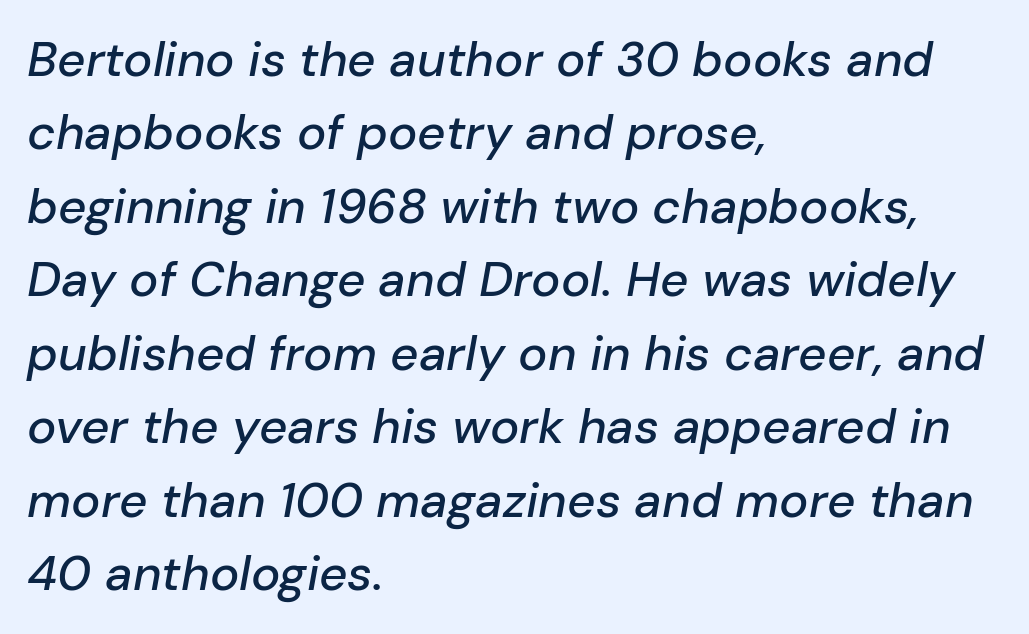
{"italic": "yes", "lean": "right", "slant_degrees": 10, "width": "normal", "stroke_contrast": "low", "x_height": "medium", "monospaced": "no", "underline": "no", "align": "left", "line_spacing": "normal", "line_spacing_ratio": 1.5, "letter_spacing": "normal", "letter_spacing_em": 0.0, "glyph_px": 49}
